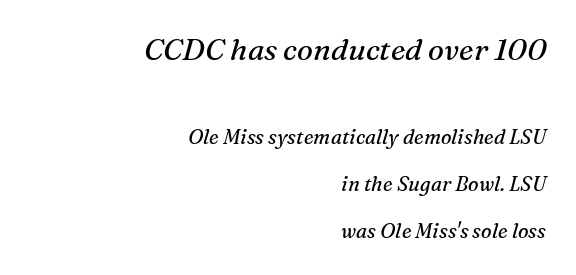
The image shows 30 px regular-weight serif type, italic (leaning right); set right-aligned, loose line spacing (2.35x), normal letter spacing, not underlined; the first (top) block is 1.5x larger; medium stroke contrast and a medium x-height.
